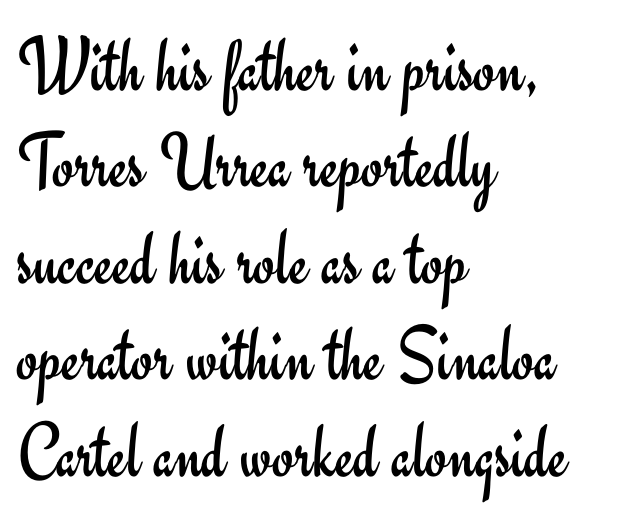
Between one letter and the next there's only the usual sliver of space. Spacing verdict: proportional, widths tailored to each character. The text block is weighted toward the left margin, trailing off unevenly rightward. A typesetter would label this face a sans. Rule under the text: the space is simply empty. No extra ink here — the face is not bold.
